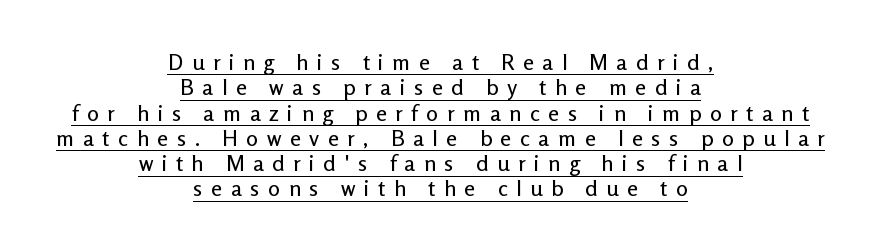
The image shows 22 px text type, upright; set centered, tight line spacing (1.15x), unusually wide letter spacing (+0.39 em), underlined.
